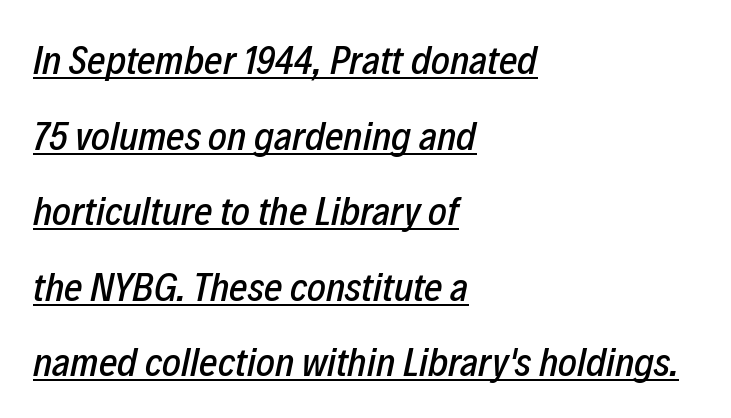
It's the slanting kind of type. Spacing verdict: proportional, widths tailored to each character. One-word summary of the alignment: left. Glyph-to-glyph distance matches everyday printed text. Has an underline been added? It has.
